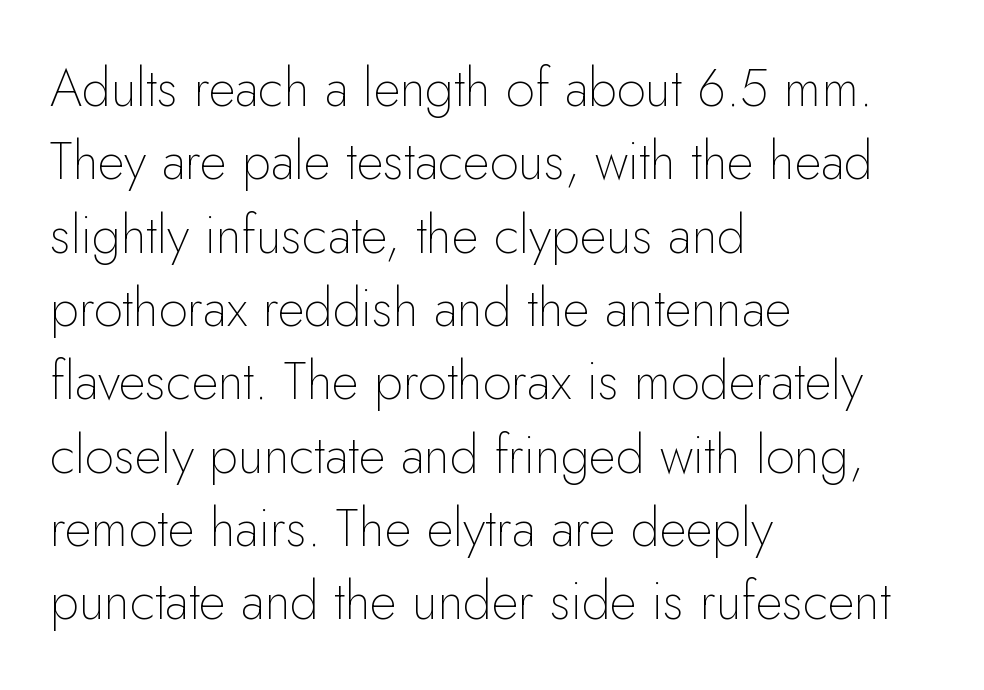
{"serif": "no", "italic": "no", "bold": "no", "weight": "thin", "width": "normal", "stroke_contrast": "low", "x_height": "small", "monospaced": "no", "underline": "no", "align": "left", "line_spacing": "normal", "line_spacing_ratio": 1.41, "letter_spacing": "normal", "letter_spacing_em": 0.0, "glyph_px": 52}
